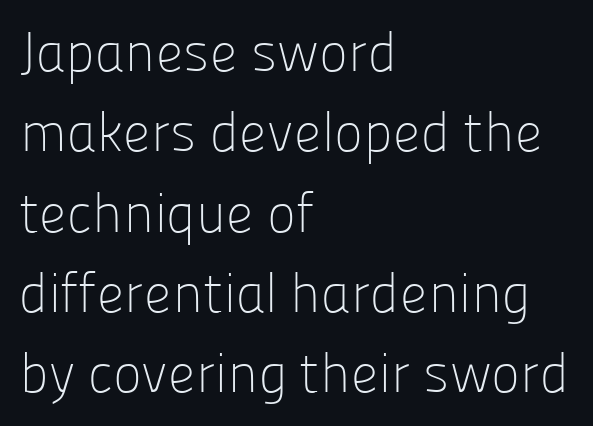
{"serif": "no", "italic": "no", "bold": "no", "weight": "light", "width": "normal", "stroke_contrast": "low", "x_height": "medium", "monospaced": "no", "underline": "no", "align": "left", "line_spacing": "normal", "line_spacing_ratio": 1.46, "letter_spacing": "normal", "letter_spacing_em": 0.0, "glyph_px": 55}
